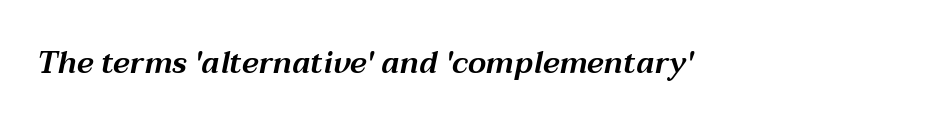
Q: Is the text italic (slanted)? A: Yes, it leans right by about 12 degrees.
Q: Is the text underlined? A: No.
Q: Is the spacing between letters normal or unusually wide? A: Normal.
Q: Width (condensed, normal, or wide)? A: Wide.
Q: Stroke contrast? A: Medium.
Q: x-height? A: Medium.
Q: Monospaced? A: No.
